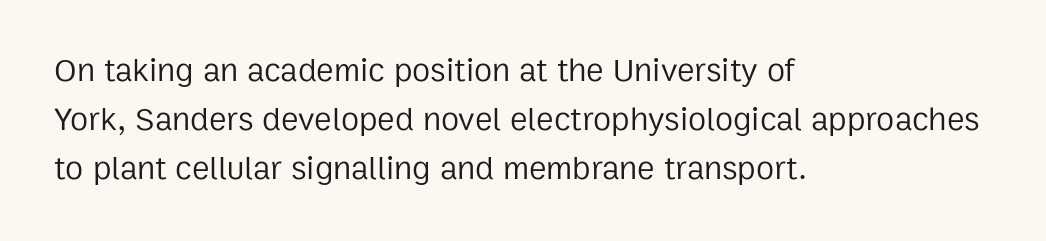
{"serif": "no", "italic": "no", "bold": "no", "weight": "regular", "width": "normal", "stroke_contrast": "low", "x_height": "medium", "monospaced": "no", "underline": "no", "align": "left", "line_spacing": "normal", "line_spacing_ratio": 1.49, "letter_spacing": "normal", "letter_spacing_em": 0.0, "glyph_px": 33}
